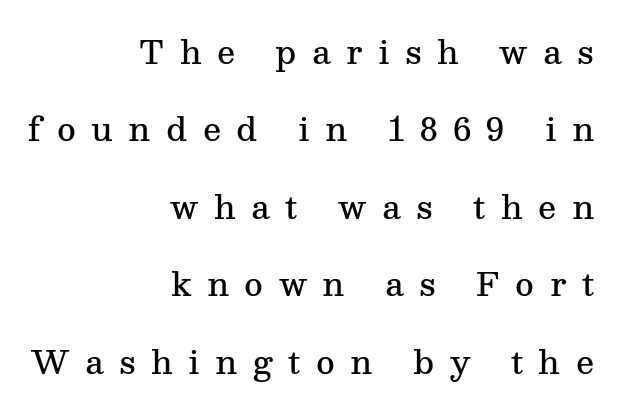
{"serif": "yes", "italic": "no", "bold": "semi", "weight": "semibold", "width": "normal", "stroke_contrast": "medium", "x_height": "medium", "monospaced": "no", "underline": "no", "align": "right", "line_spacing": "loose", "line_spacing_ratio": 2.42, "letter_spacing": "wide", "letter_spacing_em": 0.48, "glyph_px": 32}
